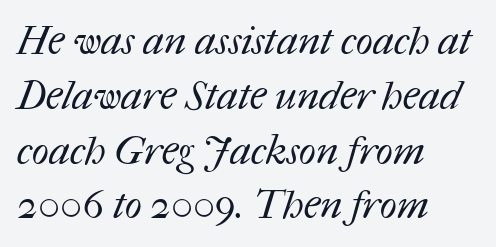
{"bold": "no", "weight": "regular", "width": "normal", "stroke_contrast": "medium", "x_height": "medium", "monospaced": "no", "underline": "no", "align": "left", "line_spacing": "normal", "line_spacing_ratio": 1.37, "letter_spacing": "normal", "letter_spacing_em": 0.0, "glyph_px": 40}
